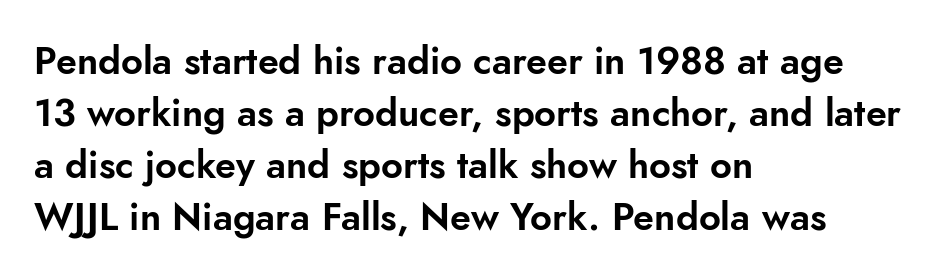
A classic flush-left, rag-right setting is used for this passage. I'd call this a sans setting — the letters go barefoot. Varying glyph widths throughout — classic text-font behaviour. Does the leading feel generous? No, just average.
